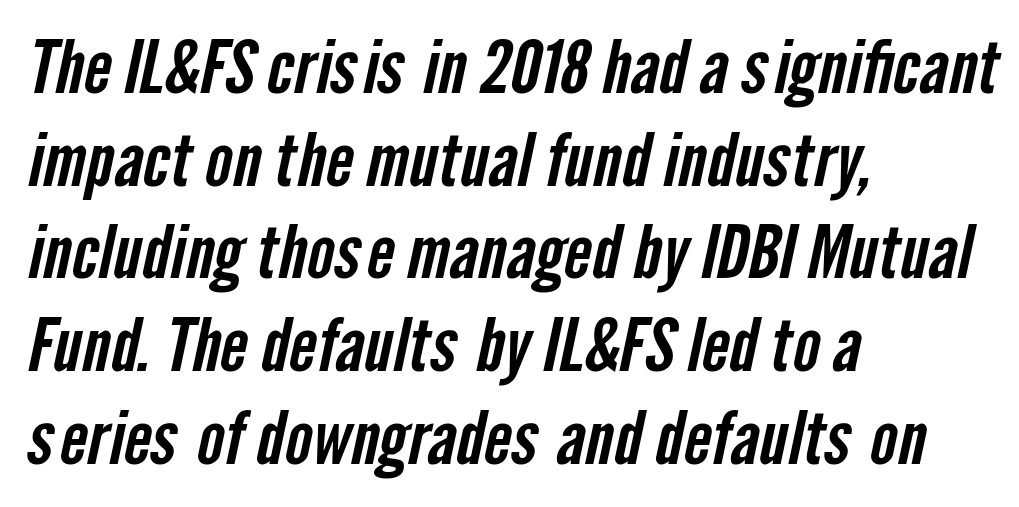
The strip under each line holds only bare page. The lines in this sample share a left origin and differ only in where they stop. The line-height multiplier appears to be the usual default. Grotesque or geometric, the face here clearly has no serifs. Here the designer chose a conventional face with non-uniform glyph widths. There is no visible air inserted between adjacent glyphs.
